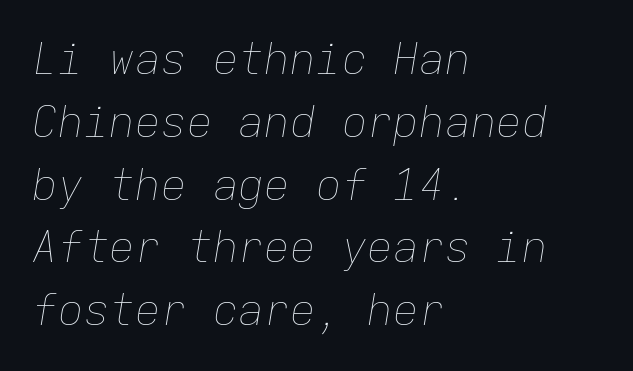
These lines sit exactly where default settings would place them. The text carries the slant typical of an italic or oblique font. Does extra space separate the letters? No, they use regular spacing. Just letters on the line, the space beneath them empty. Is the block centered? No — it sits flush against the left margin.
